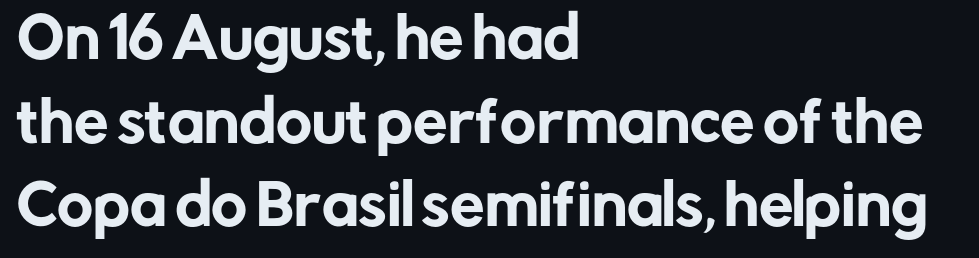
The passage shown is typeset with a sans-serif family. Typeset ragged right — the left edge is the straight one. The face used here is proportionally spaced, like ordinary book or web type. Italic? Not at all — the glyphs are vertical. Honestly, the letter spacing is just normal — you wouldn't notice it. The designer left line spacing at the default.
